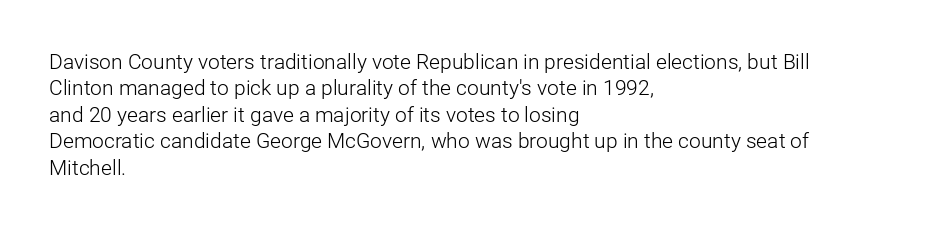
The image shows 21 px text type, upright; set left-aligned, normal line spacing (1.26x), normal letter spacing, not underlined.
